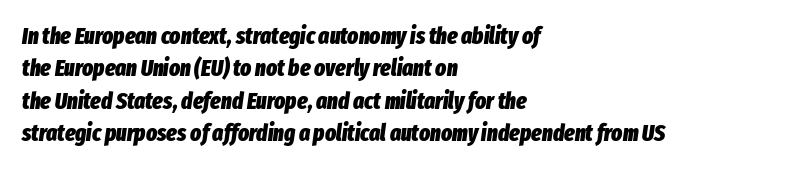
Q: Is the text bold? A: Yes.
Q: Is the text italic (slanted)? A: Yes, it leans right by about 8 degrees.
Q: Is the text underlined? A: No.
Q: How is the paragraph aligned? A: Left-aligned.
Q: Is the spacing between letters normal or unusually wide? A: Normal.
Q: Is the spacing between lines tight, normal or loose? A: Normal.
